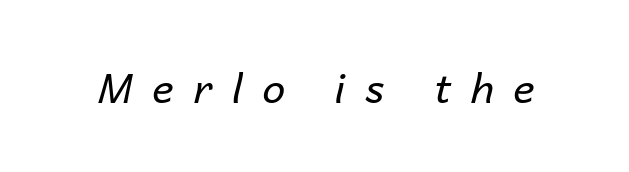
{"italic": "yes", "lean": "right", "slant_degrees": 14, "bold": "no", "weight": "regular", "width": "normal", "stroke_contrast": "low", "x_height": "medium", "monospaced": "no", "underline": "no", "letter_spacing": "wide", "letter_spacing_em": 0.48, "glyph_px": 41}
